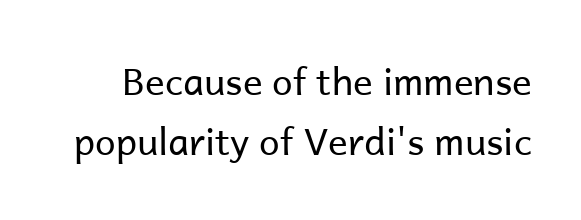
{"serif": "no", "italic": "no", "bold": "no", "weight": "regular", "width": "normal", "stroke_contrast": "low", "x_height": "medium", "monospaced": "no", "underline": "no", "line_spacing": "normal", "line_spacing_ratio": 1.63, "letter_spacing": "normal", "letter_spacing_em": 0.0, "glyph_px": 37}
